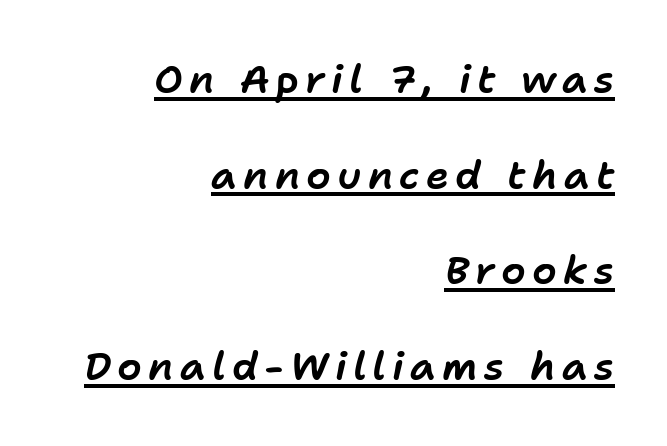
Q: Is the text italic (slanted)? A: Yes, it leans right by about 11 degrees.
Q: Is the text underlined? A: Yes.
Q: How is the paragraph aligned? A: Right-aligned.
Q: Is the spacing between lines tight, normal or loose? A: Loose.
Q: Width (condensed, normal, or wide)? A: Normal.
Q: Stroke contrast? A: Low.
Q: x-height? A: Medium.
Q: Monospaced? A: No.
